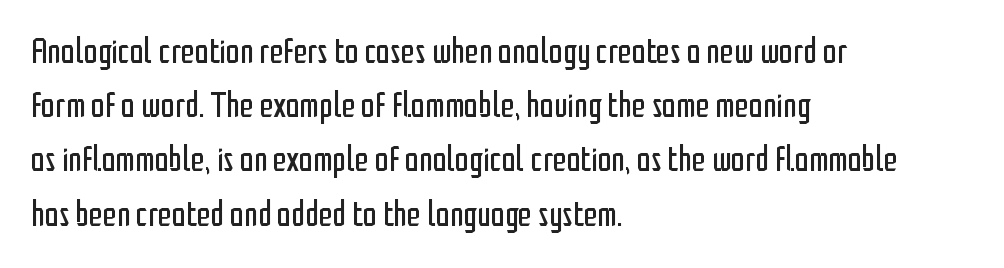
The image shows 35 px regular-weight, condensed sans-serif type, upright; set left-aligned, normal line spacing (1.55x), normal letter spacing, not underlined; low stroke contrast and a medium x-height.
